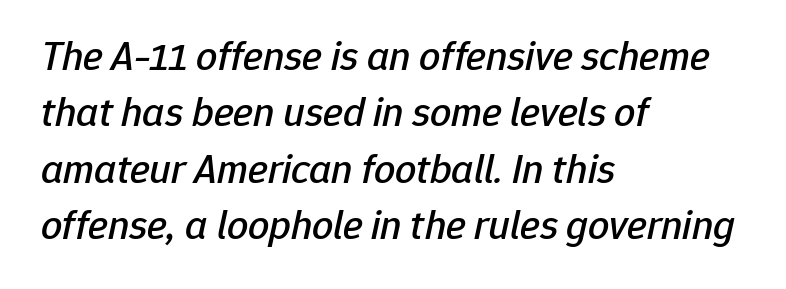
{"italic": "yes", "lean": "right", "slant_degrees": 12, "width": "normal", "stroke_contrast": "low", "x_height": "medium", "monospaced": "no", "underline": "no", "align": "left", "line_spacing": "normal", "line_spacing_ratio": 1.34, "letter_spacing": "normal", "letter_spacing_em": 0.0, "glyph_px": 42}
